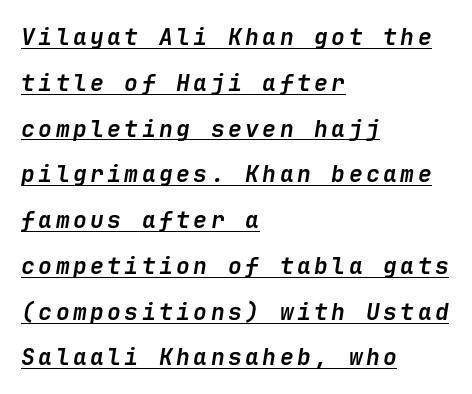
Q: Is the text bold? A: Yes.
Q: Is the text italic (slanted)? A: Yes, it leans right by about 9 degrees.
Q: Is the text underlined? A: Yes.
Q: How is the paragraph aligned? A: Left-aligned.
Q: Is the spacing between lines tight, normal or loose? A: Loose.
